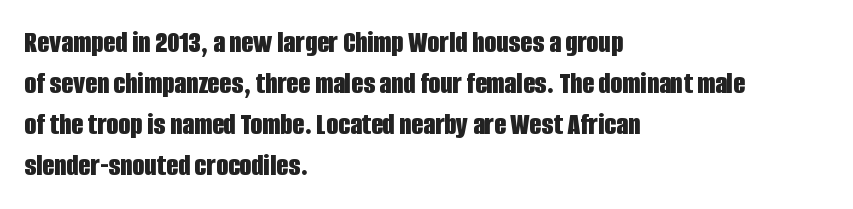
Pretty heavy lettering here — definitely bold. The passage shown is not underscored anywhere. Reading down the column, the eye jumps a familiar distance to each next line. Note the varied advance widths — an 'i' is clearly narrower than an 'm'. Default kerning and tracking; the words read as compact shapes. If you drew a ruler down the left edge, every line would touch it.
